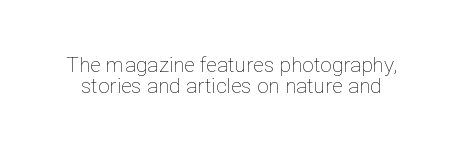
Upright lettering throughout. The space directly below the letters is spotless. How are the letters spaced? Ordinarily, with no added tracking. Vertical stems look standard width or narrower in stroke. The lines are packed closely together with very little leading.
